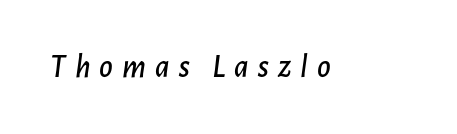
Q: Is the text italic (slanted)? A: Yes, it leans right by about 7 degrees.
Q: Is the text underlined? A: No.
Q: Is the spacing between letters normal or unusually wide? A: Unusually wide.
Q: Width (condensed, normal, or wide)? A: Normal.
Q: Stroke contrast? A: Low.
Q: x-height? A: Medium.
Q: Monospaced? A: No.
